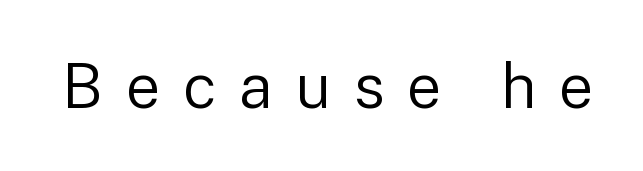
The characters display no serif detailing; their extremities are plain. Descenders hang freely into open space. A roman cut, with each character standing at attention. The gaps between neighbouring characters are conspicuously large. Proportional: the letters do not fall into vertical columns. A quiet, ordinary-to-light weight characterises the typeface.
